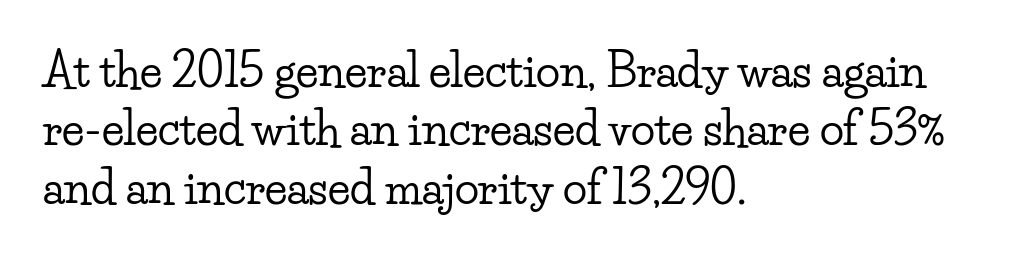
Q: Is the text italic (slanted)? A: No, it is upright.
Q: Is the typeface a serif or a sans-serif typeface? A: Serif.
Q: Is the text underlined? A: No.
Q: How is the paragraph aligned? A: Left-aligned.
Q: Is the spacing between letters normal or unusually wide? A: Normal.
Q: Is the spacing between lines tight, normal or loose? A: Normal.
Q: Width (condensed, normal, or wide)? A: Wide.
Q: Stroke contrast? A: Low.
Q: x-height? A: Small.
Q: Monospaced? A: No.
